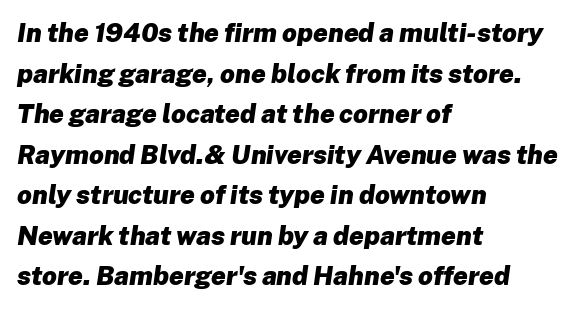
{"italic": "yes", "lean": "right", "slant_degrees": 8, "bold": "yes", "underline": "no", "align": "left", "line_spacing": "normal", "line_spacing_ratio": 1.56, "letter_spacing": "normal", "letter_spacing_em": 0.0, "glyph_px": 26}
